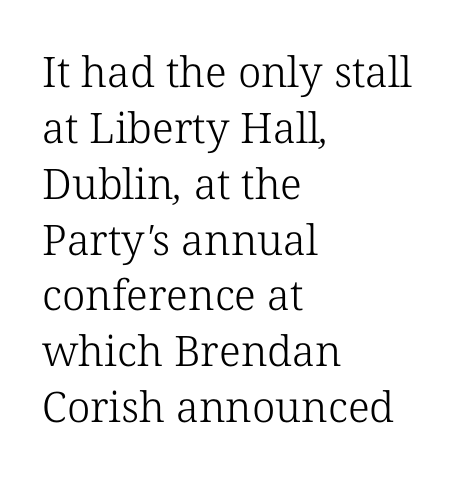
Q: Is the text bold? A: No.
Q: Is the typeface a serif or a sans-serif typeface? A: Serif.
Q: Is the text underlined? A: No.
Q: How is the paragraph aligned? A: Left-aligned.
Q: Is the spacing between letters normal or unusually wide? A: Normal.
Q: Is the spacing between lines tight, normal or loose? A: Normal.
Q: Width (condensed, normal, or wide)? A: Normal.
Q: Stroke contrast? A: Low.
Q: x-height? A: Medium.
Q: Monospaced? A: No.
